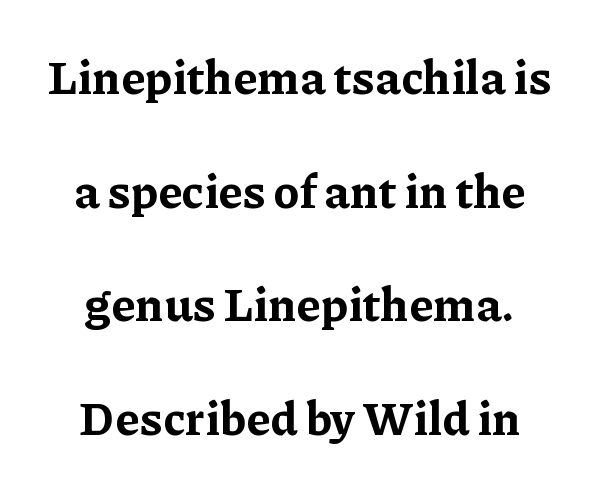
{"serif": "yes", "italic": "no", "bold": "yes", "weight": "bold", "width": "normal", "stroke_contrast": "low", "x_height": "medium", "monospaced": "no", "underline": "no", "line_spacing": "loose", "line_spacing_ratio": 2.42, "letter_spacing": "normal", "letter_spacing_em": 0.0, "glyph_px": 47}
